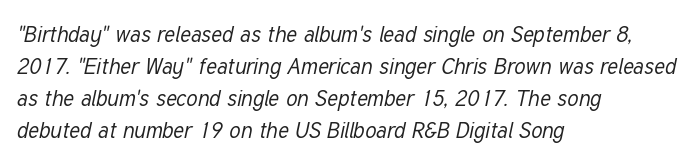
{"italic": "yes", "lean": "right", "slant_degrees": 12, "bold": "no", "underline": "no", "align": "left", "line_spacing": "normal", "line_spacing_ratio": 1.45, "letter_spacing": "normal", "letter_spacing_em": 0.0, "glyph_px": 22}
